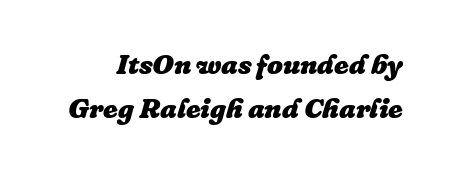
Plain, unruled lines of type. You'd pick this weight for a headline — it's a proper bold. These lines are rendered in a variable-pitch font. Is the type slanted? Yes — the strokes lean at a clear angle. The line-height multiplier appears to be the usual default. Between one letter and the next there's only the usual sliver of space.
